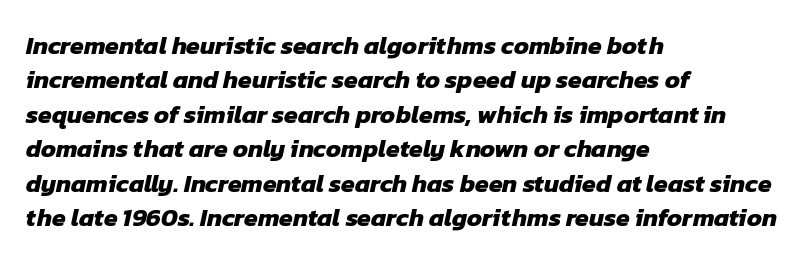
{"bold": "yes", "underline": "no", "align": "left", "line_spacing": "normal", "line_spacing_ratio": 1.38, "letter_spacing": "normal", "letter_spacing_em": 0.0, "glyph_px": 25}
